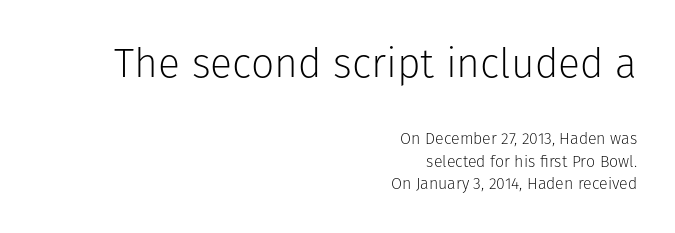
Two sizes are in play, and the larger belongs to the first block. Character widths vary here, with narrow letters taking less room than wide ones. The designer left line spacing at the default. No feet cap the strokes, marking this as sans-serif type.
